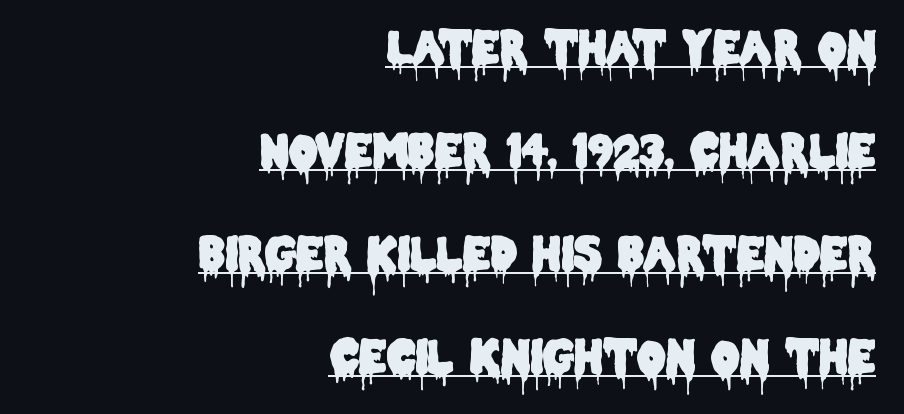
Does a line run under the words? Yes, clearly. How would I describe the line gaps? Wide and relaxed. Which margin do the lines hug? The right one — the left edge is uneven. This is the regular roman posture of the typeface. I'd call this a sans setting — the letters go barefoot.
